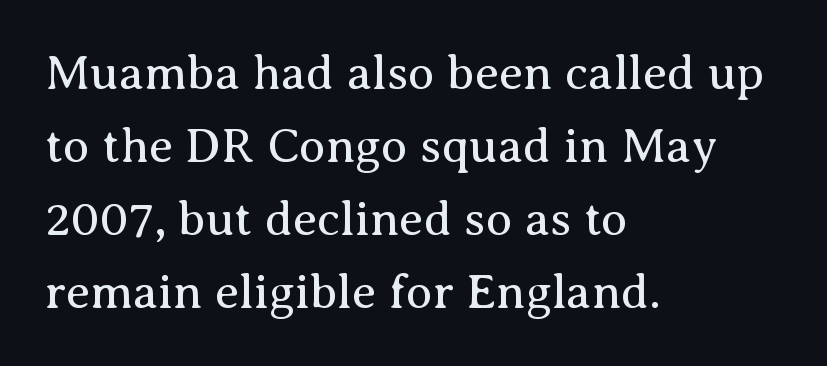
Spacing verdict: proportional, widths tailored to each character. Tall strokes in this sample are plumb rather than angled. On a weight scale, this lands at 450 or below. The compositor pushed each line to the left boundary. Between one letter and the next there's only the usual sliver of space. What's the leading like? Ordinary, nothing unusual.
